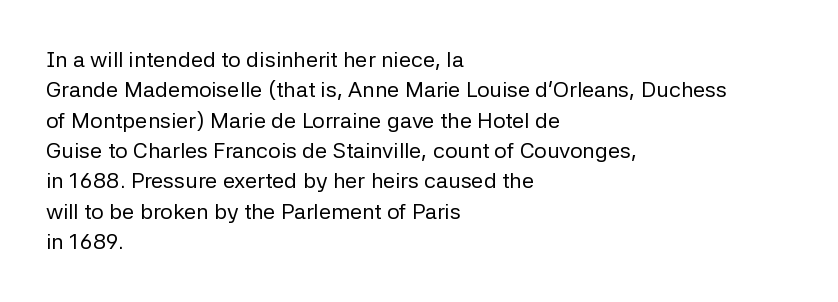
The image shows 22 px text type, upright; set left-aligned, normal line spacing (1.38x), normal letter spacing, not underlined.
